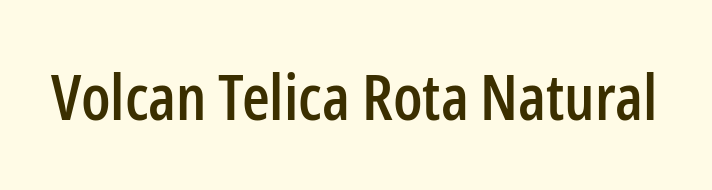
The image shows 64 px condensed sans-serif type, upright; set normal letter spacing, not underlined; low stroke contrast and a medium x-height.
